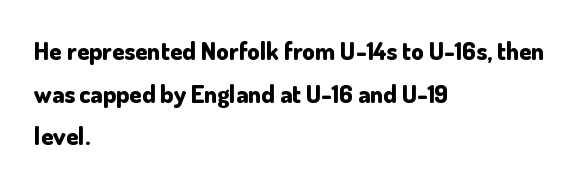
Tall strokes in this sample are plumb rather than angled. What stands out about the letter spacing? Nothing — it is the standard amount. Decoration check: the copy has no underline. A student would call this left alignment; a typographer would say flush left, rag right. A dark, heavy texture on the line: the type is bold.
